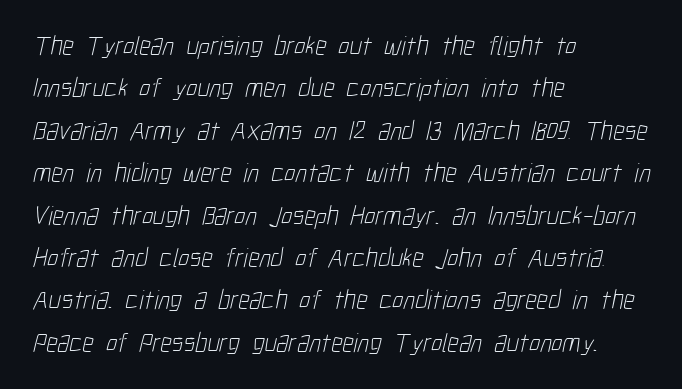
The image shows 27 px text type; set left-aligned, normal line spacing (1.57x), normal letter spacing, not underlined.
